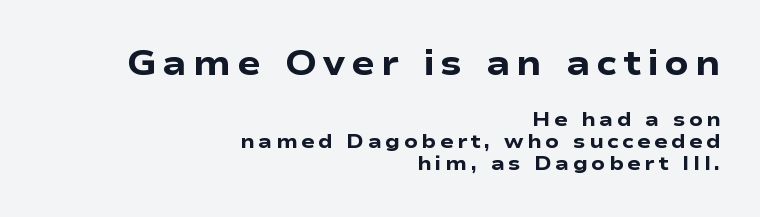
{"serif": "no", "italic": "no", "bold": "yes", "weight": "heavy", "width": "wide", "stroke_contrast": "low", "x_height": "medium", "monospaced": "no", "underline": "no", "align": "right", "line_spacing": "tight", "line_spacing_ratio": 1.09, "larger_block": "first", "size_ratio": 1.75, "glyph_px": 35}
